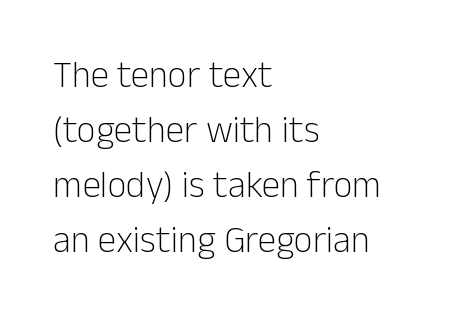
{"serif": "no", "italic": "no", "bold": "no", "weight": "light", "width": "normal", "stroke_contrast": "low", "x_height": "medium", "monospaced": "no", "underline": "no", "align": "left", "line_spacing": "normal", "line_spacing_ratio": 1.49, "letter_spacing": "normal", "letter_spacing_em": 0.0, "glyph_px": 37}
